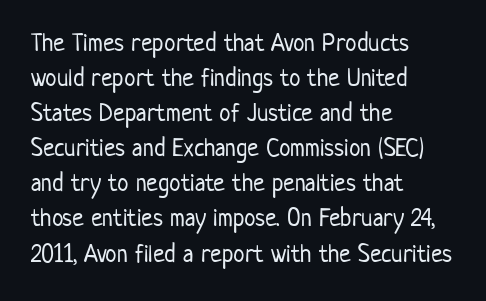
{"italic": "no", "bold": "no", "underline": "no", "align": "left", "line_spacing": "normal", "line_spacing_ratio": 1.35, "letter_spacing": "normal", "letter_spacing_em": 0.0, "glyph_px": 26}
